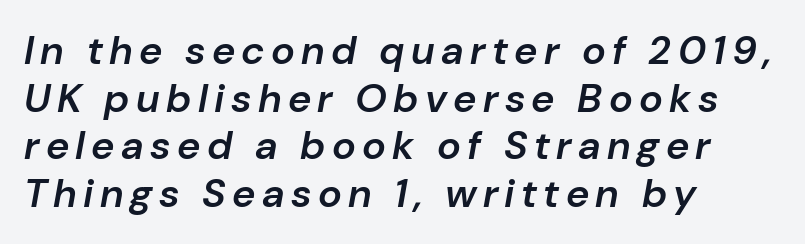
The image shows 40 px semibold type, italic (leaning right); set left-aligned, line spacing 1.19x, not underlined; low stroke contrast and a medium x-height.
